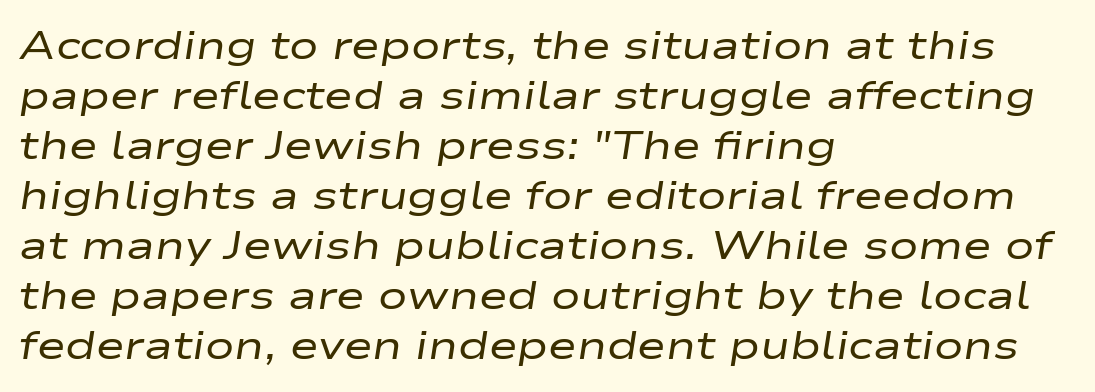
Each letter keeps its own natural width here, so spacing adapts to shape. If you drew a ruler down the left edge, every line would touch it. These glyphs show unthickened strokes, regular width or finer. Letters rest on an invisible, unmarked baseline. The passage shown has conventional tracking throughout. Regarding leading, the lines here are spaced in the standard way.
